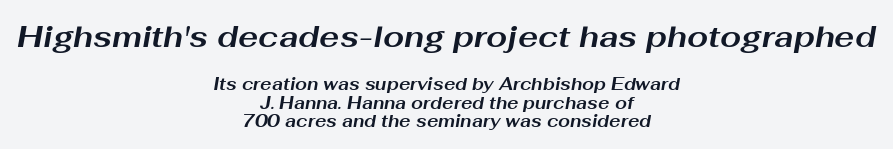
{"italic": "yes", "lean": "right", "slant_degrees": 10, "bold": "yes", "weight": "bold", "width": "wide", "stroke_contrast": "medium", "x_height": "medium", "monospaced": "no", "underline": "no", "align": "center", "line_spacing": "tight", "line_spacing_ratio": 1.08, "letter_spacing": "normal", "letter_spacing_em": 0.0, "larger_block": "first", "size_ratio": 1.76, "glyph_px": 30}
